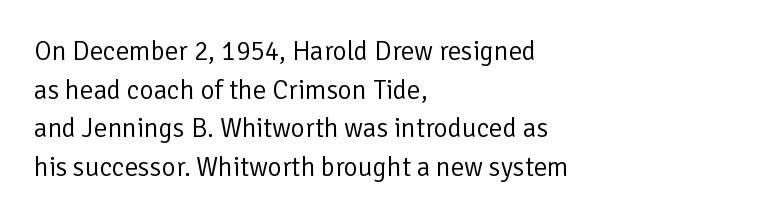
Stroke thickness stays within the range of a standard reading face or lighter. Notice how descenders clear the ascenders below comfortably — that's standard leading. There is no visible air inserted between adjacent glyphs. Casual observation: everything's shoved over to the left. The specimen omits any rule beneath the text block's lines. The letters stand straight up with perfectly vertical stems.
